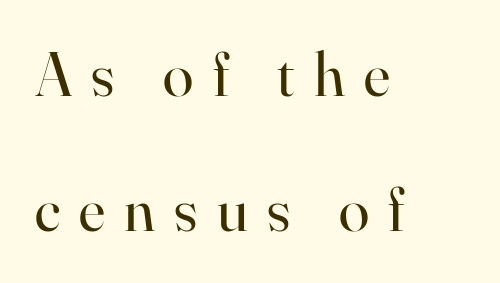
Q: Is the text bold? A: No.
Q: Is the text italic (slanted)? A: No, it is upright.
Q: Is the typeface a serif or a sans-serif typeface? A: Serif.
Q: Is the text underlined? A: No.
Q: How is the paragraph aligned? A: Left-aligned.
Q: Is the spacing between letters normal or unusually wide? A: Unusually wide.
Q: Is the spacing between lines tight, normal or loose? A: Loose.
Q: Width (condensed, normal, or wide)? A: Normal.
Q: Stroke contrast? A: High.
Q: x-height? A: Small.
Q: Monospaced? A: No.
